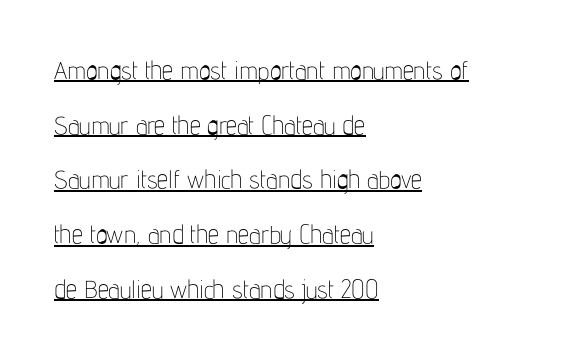
Default kerning and tracking; the words read as compact shapes. The specimen reads as upright at a glance. Horizontally, the lines are justified to the leading edge only. Loosely led — the rows are spread out. Somebody hit Ctrl+U on this one — the words are underlined.
